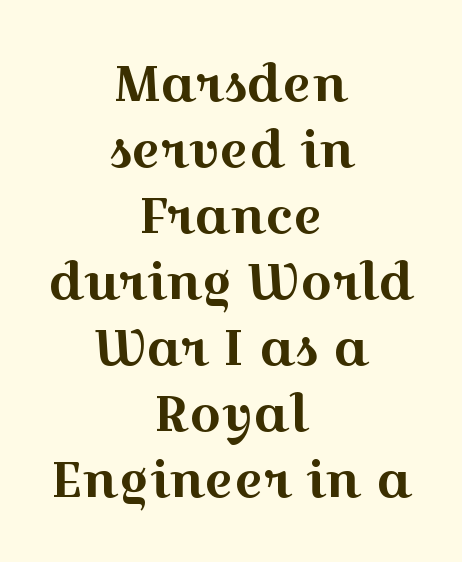
Q: Is the text italic (slanted)? A: No, it is upright.
Q: Is the typeface a serif or a sans-serif typeface? A: Serif.
Q: Is the text underlined? A: No.
Q: How is the paragraph aligned? A: Centered.
Q: Is the spacing between letters normal or unusually wide? A: Normal.
Q: Is the spacing between lines tight, normal or loose? A: Normal.
Q: Width (condensed, normal, or wide)? A: Wide.
Q: x-height? A: Medium.
Q: Monospaced? A: No.
